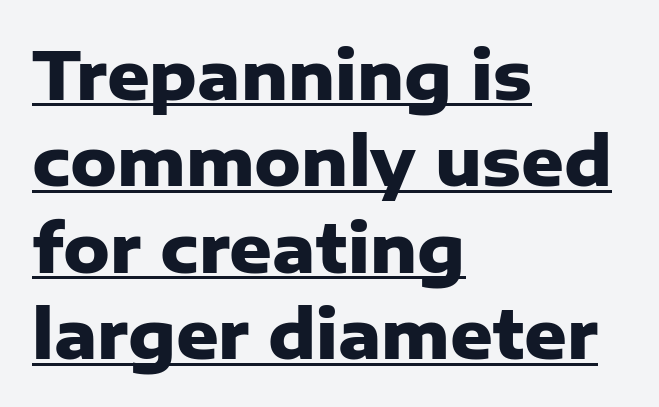
The image shows 66 px heavy sans-serif type, upright; set left-aligned, normal line spacing (1.31x), normal letter spacing, underlined; low stroke contrast and a medium x-height.
